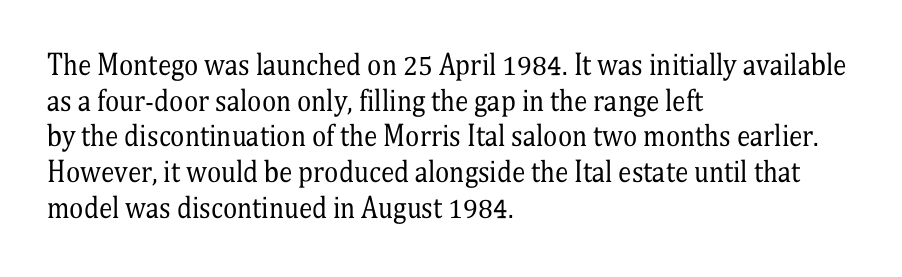
{"italic": "no", "bold": "no", "underline": "no", "align": "left", "line_spacing": "normal", "line_spacing_ratio": 1.32, "letter_spacing": "normal", "letter_spacing_em": 0.0, "glyph_px": 27}
